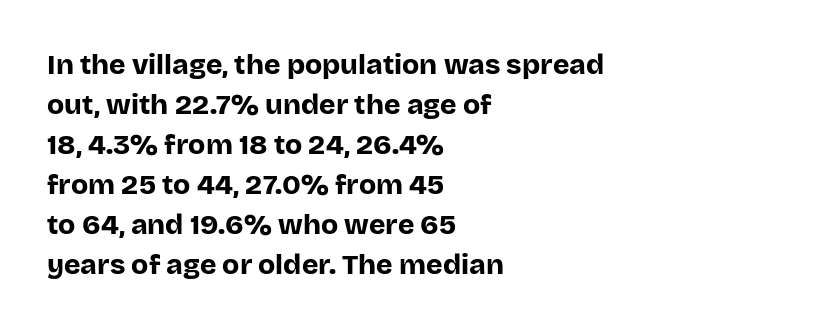
{"serif": "no", "italic": "no", "bold": "yes", "weight": "bold", "width": "normal", "stroke_contrast": "low", "x_height": "large", "monospaced": "no", "underline": "no", "align": "left", "line_spacing": "normal", "line_spacing_ratio": 1.43, "letter_spacing": "normal", "letter_spacing_em": 0.0, "glyph_px": 28}
